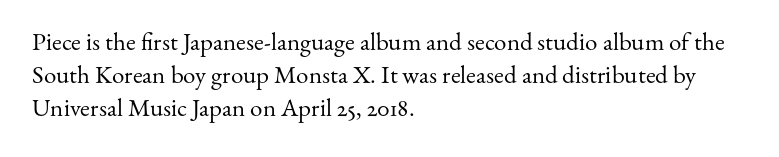
Q: Is the text bold? A: No.
Q: Is the text italic (slanted)? A: No, it is upright.
Q: Is the text underlined? A: No.
Q: How is the paragraph aligned? A: Left-aligned.
Q: Is the spacing between letters normal or unusually wide? A: Normal.
Q: Is the spacing between lines tight, normal or loose? A: Normal.
